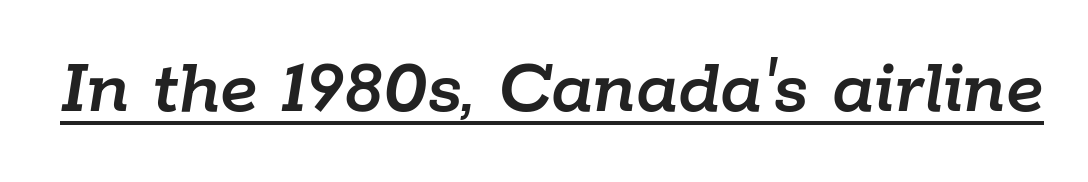
The image shows 80 px text type, italic (leaning right); set normal letter spacing, underlined; low stroke contrast and a medium x-height.
